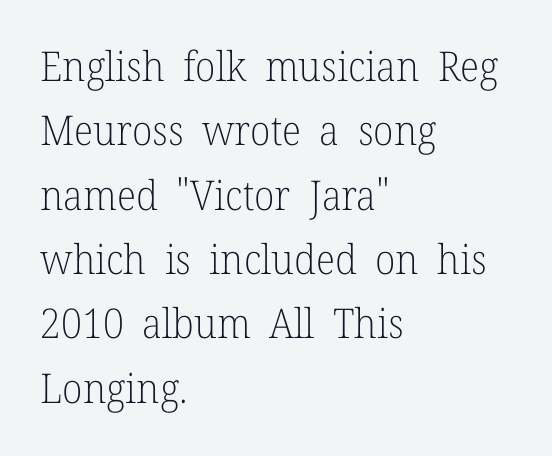
Q: Is the text bold? A: No.
Q: Is the text italic (slanted)? A: No, it is upright.
Q: Is the typeface a serif or a sans-serif typeface? A: Serif.
Q: Is the text underlined? A: No.
Q: How is the paragraph aligned? A: Left-aligned.
Q: Is the spacing between letters normal or unusually wide? A: Normal.
Q: Is the spacing between lines tight, normal or loose? A: Normal.
Q: Width (condensed, normal, or wide)? A: Normal.
Q: Stroke contrast? A: Low.
Q: x-height? A: Medium.
Q: Monospaced? A: No.
